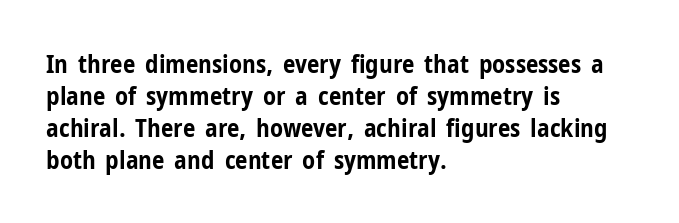
The image shows 25 px bold type, upright; set left-aligned, normal line spacing (1.28x), normal letter spacing, not underlined.
